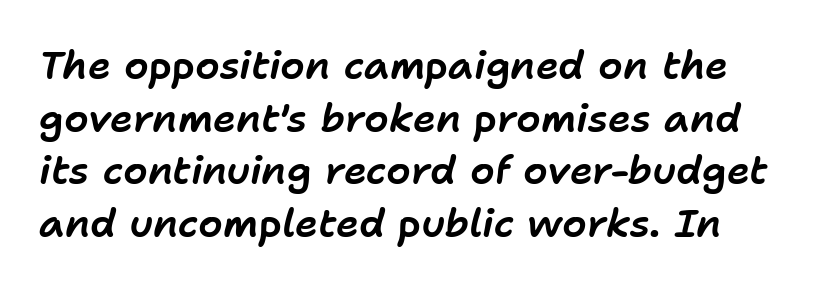
{"italic": "yes", "lean": "right", "slant_degrees": 11, "width": "normal", "stroke_contrast": "low", "x_height": "medium", "monospaced": "no", "underline": "no", "line_spacing": "normal", "line_spacing_ratio": 1.35, "letter_spacing": "normal", "letter_spacing_em": 0.0, "glyph_px": 39}
